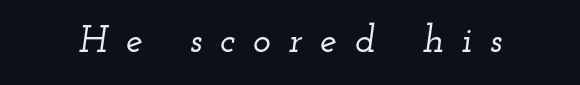
Q: Is the text italic (slanted)? A: Yes, it leans right by about 12 degrees.
Q: Is the typeface a serif or a sans-serif typeface? A: Serif.
Q: Is the text underlined? A: No.
Q: Is the spacing between letters normal or unusually wide? A: Unusually wide.
Q: Width (condensed, normal, or wide)? A: Wide.
Q: Stroke contrast? A: Low.
Q: x-height? A: Small.
Q: Monospaced? A: No.
